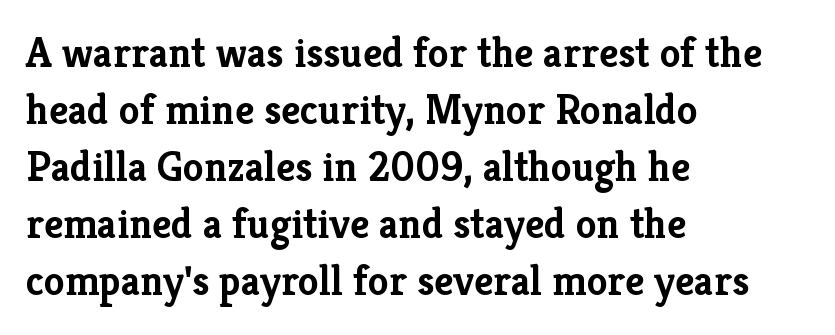
The text was rendered using a seriffed face with decorative stroke endings. Bare-footed words on every line. Compared with a centered layout, this one pins lines to the left instead. Default kerning and tracking; the words read as compact shapes. Posture: straight, roman, zero tilt.
